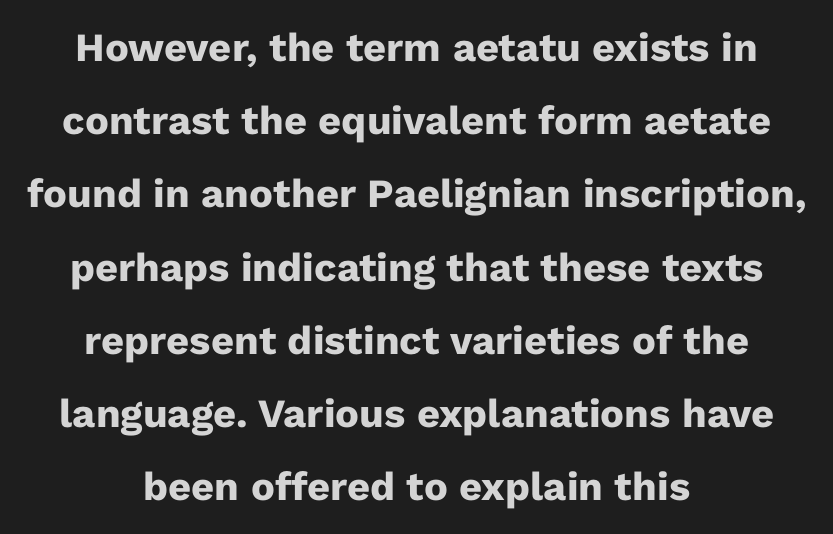
{"serif": "no", "italic": "no", "bold": "yes", "weight": "heavy", "width": "normal", "stroke_contrast": "low", "x_height": "medium", "monospaced": "no", "underline": "no", "align": "center", "line_spacing_ratio": 1.83, "letter_spacing": "normal", "letter_spacing_em": 0.0, "glyph_px": 40}
